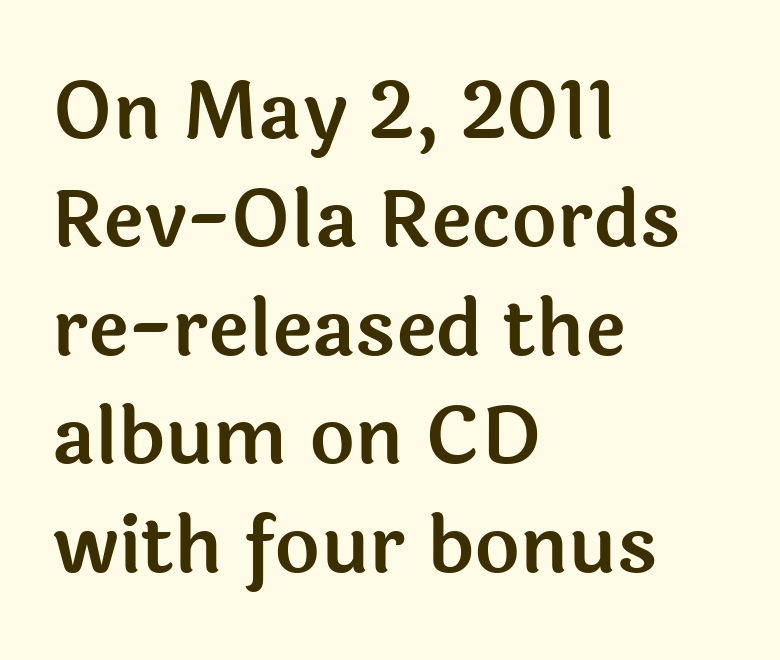
Q: Is the text italic (slanted)? A: No, it is upright.
Q: Is the typeface a serif or a sans-serif typeface? A: Sans-serif.
Q: Is the text underlined? A: No.
Q: How is the paragraph aligned? A: Left-aligned.
Q: Is the spacing between letters normal or unusually wide? A: Normal.
Q: Is the spacing between lines tight, normal or loose? A: Normal.
Q: Width (condensed, normal, or wide)? A: Normal.
Q: x-height? A: Medium.
Q: Monospaced? A: No.
